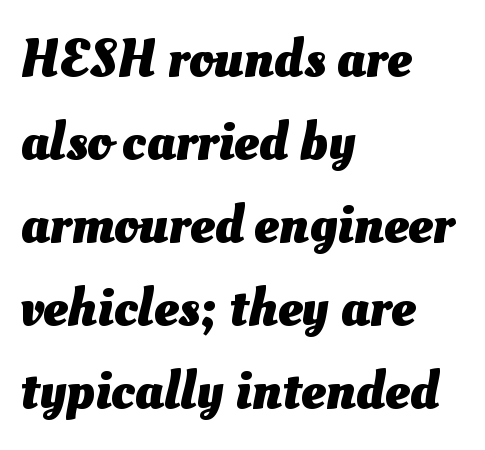
This rendering uses left alignment, leaving the right contour irregular. Here the designer chose a conventional face with non-uniform glyph widths. Stroke thickness is high; the sample reads as a true bold. Anything drawn beneath the words? Only blank space.
